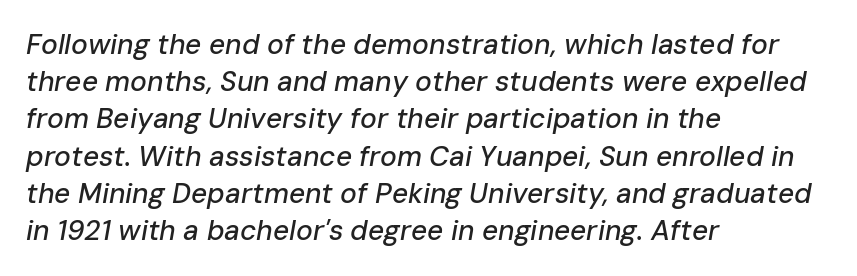
The image shows 28 px text type, italic (leaning right); set left-aligned, normal line spacing (1.33x), normal letter spacing, not underlined; low stroke contrast and a medium x-height.
